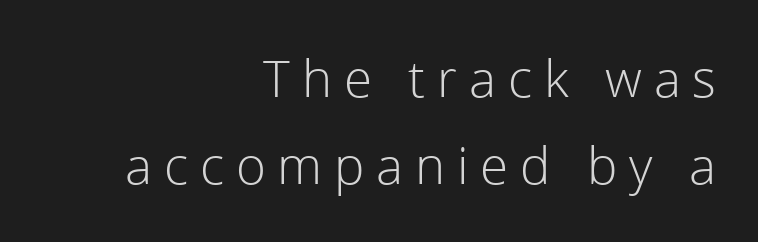
{"serif": "no", "italic": "no", "bold": "no", "weight": "light", "width": "normal", "x_height": "medium", "monospaced": "no", "underline": "no", "align": "right", "line_spacing_ratio": 1.71, "letter_spacing": "wide", "letter_spacing_em": 0.23, "glyph_px": 51}
